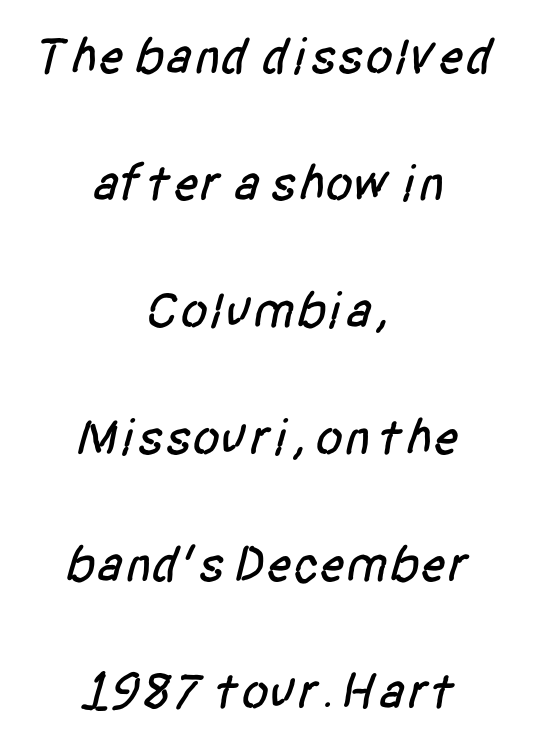
Q: Is the typeface a serif or a sans-serif typeface? A: Sans-serif.
Q: Is the text underlined? A: No.
Q: How is the paragraph aligned? A: Centered.
Q: Is the spacing between letters normal or unusually wide? A: Normal.
Q: Is the spacing between lines tight, normal or loose? A: Loose.
Q: Width (condensed, normal, or wide)? A: Condensed.
Q: Stroke contrast? A: Low.
Q: x-height? A: Large.
Q: Monospaced? A: No.
